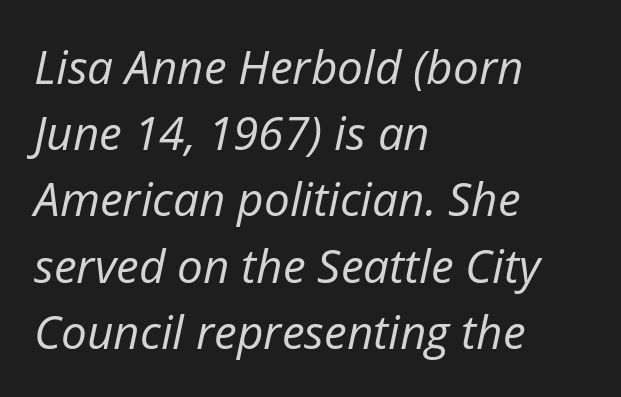
The image shows 46 px regular-weight type, italic (leaning right); set left-aligned, normal line spacing (1.44x), normal letter spacing, not underlined; low stroke contrast and a medium x-height.
